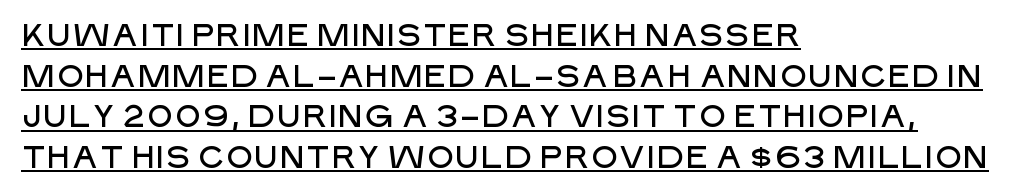
The image shows 31 px sans-serif type, upright; set left-aligned, normal line spacing (1.31x), normal letter spacing, underlined; low stroke contrast and a large x-height.
